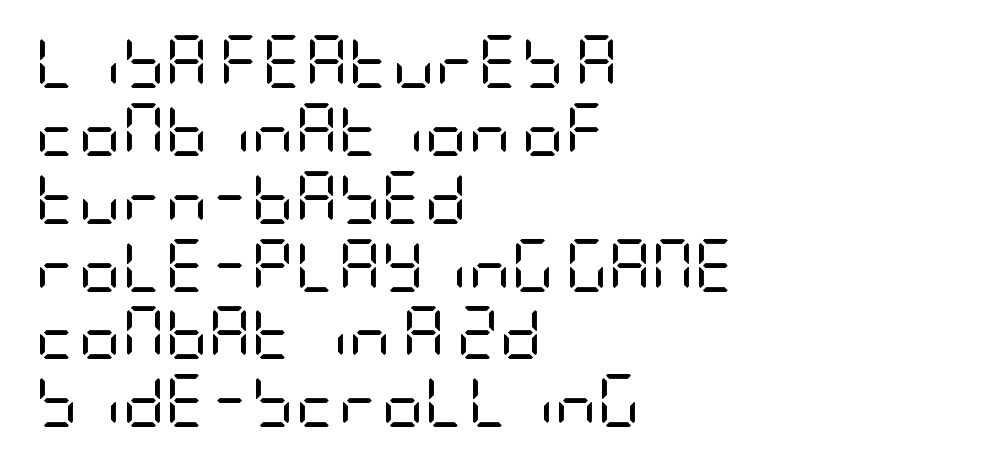
{"serif": "no", "italic": "no", "bold": "no", "weight": "regular", "width": "condensed", "stroke_contrast": "low", "x_height": "large", "underline": "no", "align": "left", "line_spacing": "normal", "line_spacing_ratio": 1.28, "letter_spacing": "normal", "letter_spacing_em": 0.0, "glyph_px": 53}
